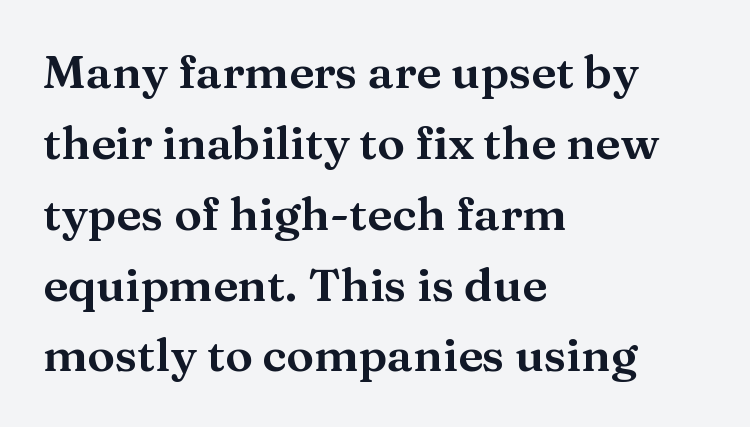
Q: Is the text italic (slanted)? A: No, it is upright.
Q: Is the typeface a serif or a sans-serif typeface? A: Serif.
Q: Is the text underlined? A: No.
Q: How is the paragraph aligned? A: Left-aligned.
Q: Is the spacing between letters normal or unusually wide? A: Normal.
Q: Is the spacing between lines tight, normal or loose? A: Normal.
Q: Width (condensed, normal, or wide)? A: Wide.
Q: Stroke contrast? A: Medium.
Q: x-height? A: Medium.
Q: Monospaced? A: No.
